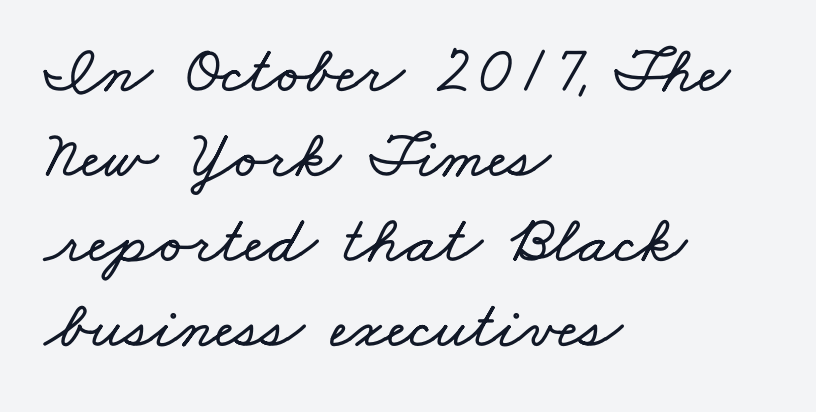
Q: Is the text underlined? A: No.
Q: How is the paragraph aligned? A: Left-aligned.
Q: Is the spacing between letters normal or unusually wide? A: Normal.
Q: Is the spacing between lines tight, normal or loose? A: Normal.
Q: Width (condensed, normal, or wide)? A: Wide.
Q: Stroke contrast? A: Low.
Q: x-height? A: Small.
Q: Monospaced? A: No.
